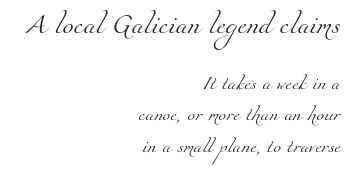
The image shows 20 px text type; set right-aligned, loose line spacing (2.22x), normal letter spacing, not underlined; the first (top) block is 1.43x larger.
